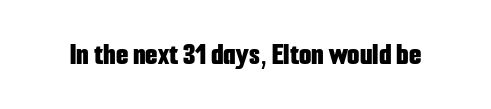
The image shows 32 px bold, condensed sans-serif type, upright; set normal letter spacing, not underlined; low stroke contrast and a medium x-height.
